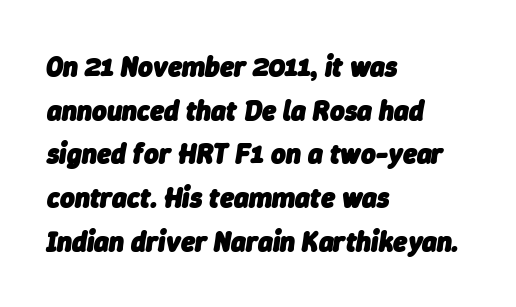
{"italic": "yes", "lean": "right", "slant_degrees": 9, "bold": "yes", "weight": "heavy", "width": "normal", "stroke_contrast": "low", "x_height": "medium", "monospaced": "no", "underline": "no", "align": "left", "line_spacing": "normal", "line_spacing_ratio": 1.56, "letter_spacing": "normal", "letter_spacing_em": 0.0, "glyph_px": 28}
